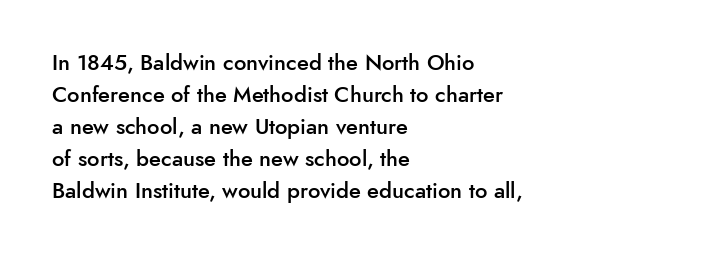
{"italic": "no", "bold": "semi", "underline": "no", "align": "left", "line_spacing": "normal", "line_spacing_ratio": 1.45, "letter_spacing": "normal", "letter_spacing_em": 0.0, "glyph_px": 22}
